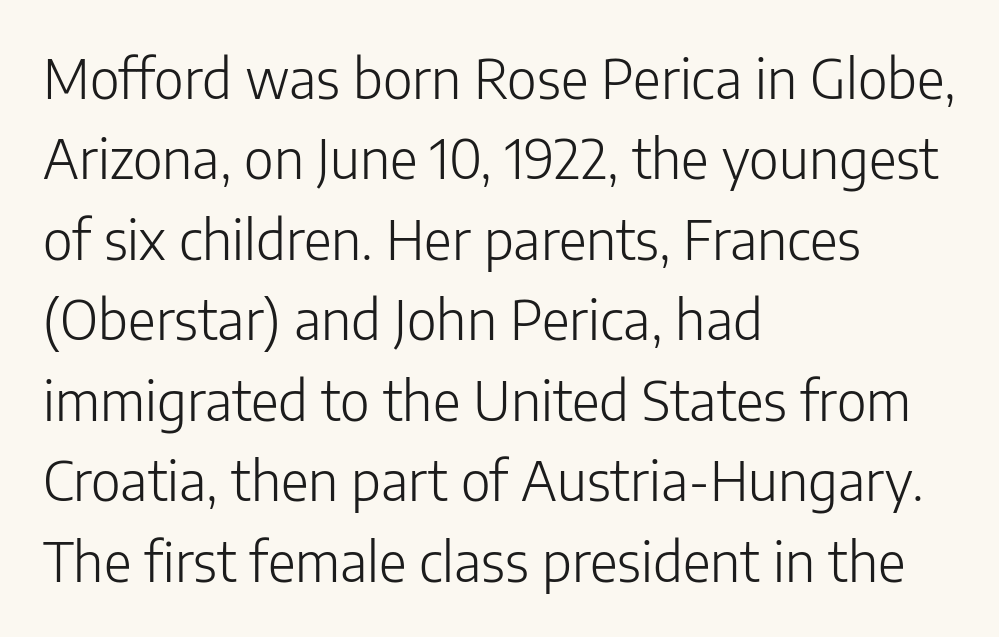
The image shows 54 px light sans-serif type, upright; set left-aligned, normal line spacing (1.49x), normal letter spacing, not underlined; low stroke contrast and a medium x-height.
